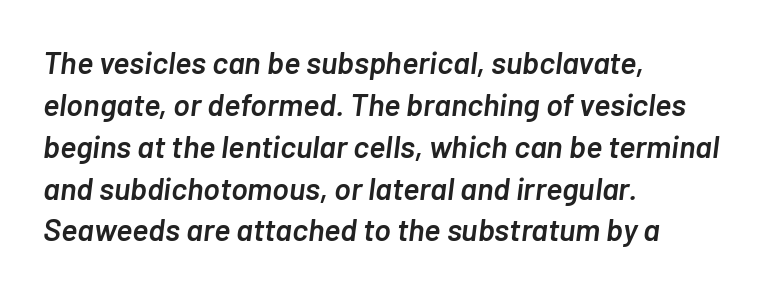
Q: Is the text bold? A: Semi-bold.
Q: Is the text italic (slanted)? A: Yes, it leans right by about 7 degrees.
Q: Is the text underlined? A: No.
Q: How is the paragraph aligned? A: Left-aligned.
Q: Is the spacing between letters normal or unusually wide? A: Normal.
Q: Is the spacing between lines tight, normal or loose? A: Normal.
Q: Width (condensed, normal, or wide)? A: Normal.
Q: Stroke contrast? A: Low.
Q: x-height? A: Medium.
Q: Monospaced? A: No.
